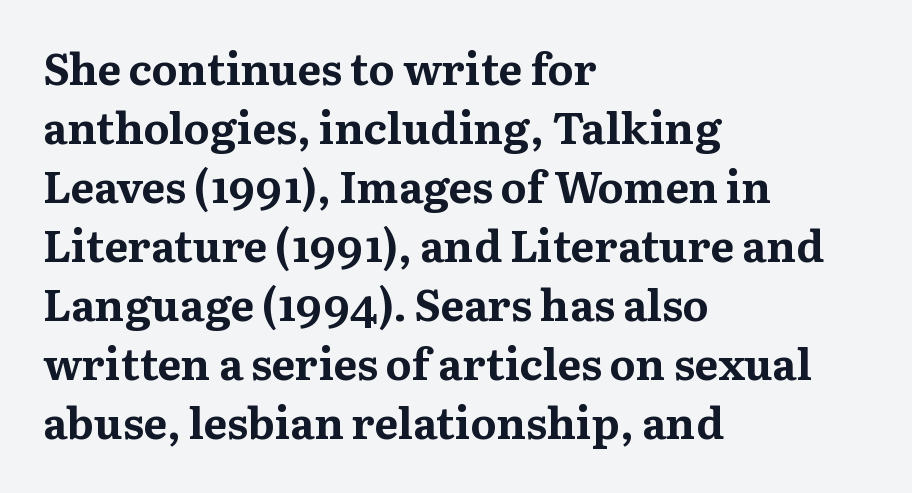
Successive baselines arrive at the customary interval. The line texture is even and compact thanks to regular tracking. Each letter's strokes conclude with small projecting serifs. Just letters on the line, the space beneath them empty. This is roman type, the default non-slanted kind.
